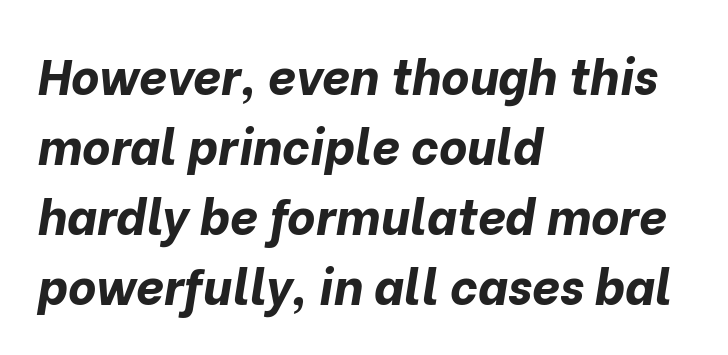
Q: Is the text bold? A: Yes.
Q: Is the text italic (slanted)? A: Yes, it leans right by about 10 degrees.
Q: Is the text underlined? A: No.
Q: How is the paragraph aligned? A: Left-aligned.
Q: Is the spacing between letters normal or unusually wide? A: Normal.
Q: Is the spacing between lines tight, normal or loose? A: Normal.
Q: Width (condensed, normal, or wide)? A: Normal.
Q: Stroke contrast? A: Low.
Q: x-height? A: Medium.
Q: Monospaced? A: No.
